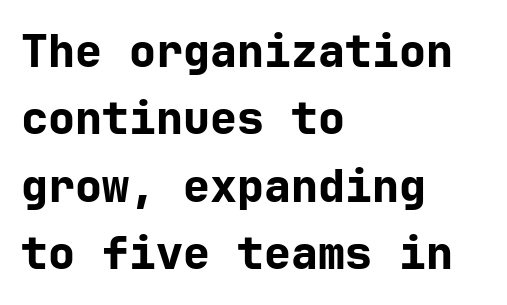
The image shows 45 px bold sans-serif type, upright; set left-aligned, normal line spacing (1.5x), normal letter spacing, not underlined; low stroke contrast and a medium x-height.
